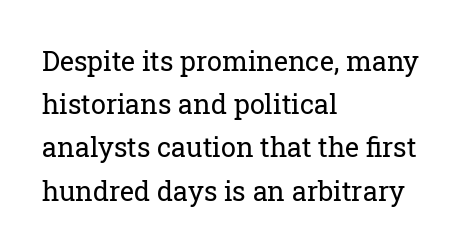
The image shows 27 px text type, upright; set left-aligned, normal line spacing (1.6x), normal letter spacing, not underlined.
